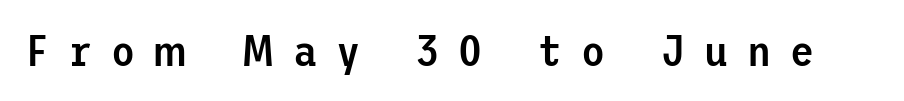
Bare-footed words on every line. Inter-character spacing is expanded well beyond the font's built-in metrics. No italicization has been applied; the sample stays upright. Nothing sits at the stroke ends, so this counts as sans-serif. Firm but not heavy-handed strokes: this text is semibold.
